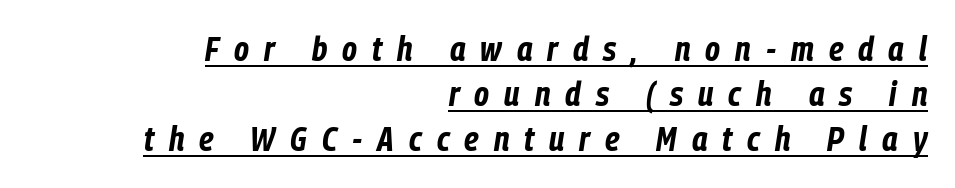
The image shows 34 px bold, condensed type, italic (leaning right); set right-aligned, normal line spacing (1.33x), unusually wide letter spacing (+0.44 em), underlined; low stroke contrast and a medium x-height.
